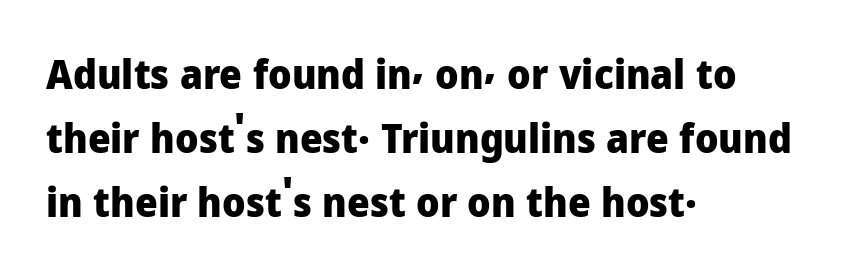
{"serif": "no", "italic": "no", "bold": "yes", "weight": "heavy", "width": "normal", "stroke_contrast": "low", "x_height": "medium", "monospaced": "no", "underline": "no", "align": "left", "line_spacing": "normal", "line_spacing_ratio": 1.6, "letter_spacing": "normal", "letter_spacing_em": 0.0, "glyph_px": 40}
